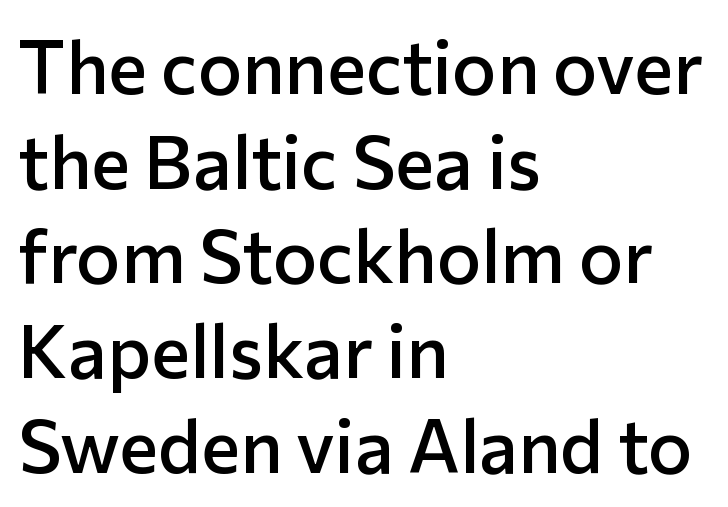
The image shows 74 px semibold sans-serif type, upright; set left-aligned, normal line spacing (1.28x), normal letter spacing, not underlined; low stroke contrast and a medium x-height.
